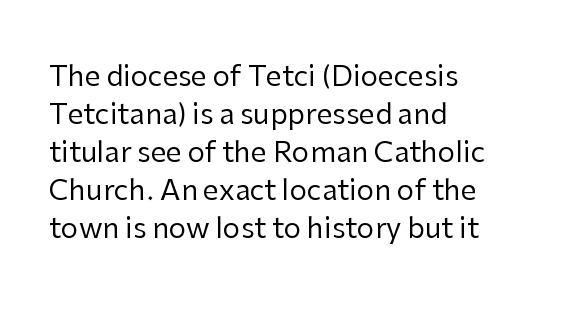
The face used here is rendered with its standard letterfit. Every character sits straight up, as roman type does. Baseline-to-baseline distance is the conventional proportion of letter height. These glyphs show unthickened strokes, regular width or finer. This is sans-serif lettering, the kind often seen on screens and signage. Check the space under the baseline: it is left empty.
